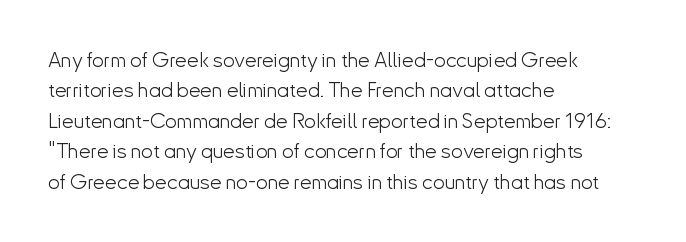
Letter spacing: default. Ink coverage per letter is moderate at most. The rag falls on the right side of this text block. Descenders are the only things crossing below the line. This block has exactly the height ordinary leading produces. This is the regular roman posture of the typeface.
